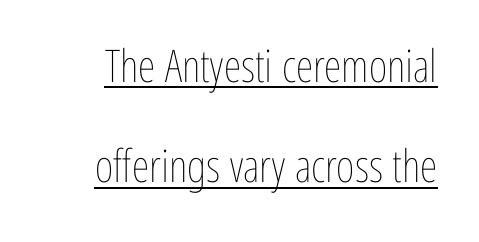
Q: Is the text bold? A: No.
Q: Is the text italic (slanted)? A: No, it is upright.
Q: Is the text underlined? A: Yes.
Q: Is the spacing between letters normal or unusually wide? A: Normal.
Q: Is the spacing between lines tight, normal or loose? A: Loose.
Q: Width (condensed, normal, or wide)? A: Condensed.
Q: Stroke contrast? A: Low.
Q: x-height? A: Medium.
Q: Monospaced? A: No.
